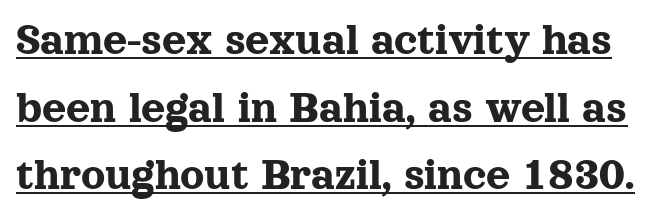
{"serif": "yes", "italic": "no", "width": "normal", "x_height": "medium", "monospaced": "no", "underline": "yes", "line_spacing": "normal", "line_spacing_ratio": 1.44, "letter_spacing": "normal", "letter_spacing_em": 0.0, "glyph_px": 47}
